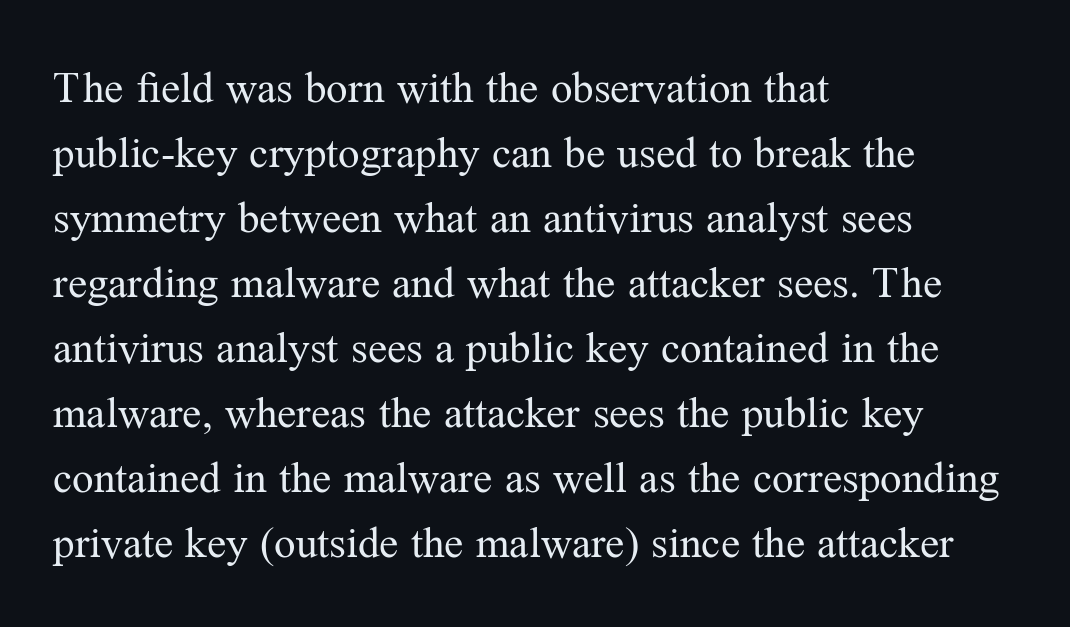
{"serif": "yes", "italic": "no", "bold": "no", "weight": "regular", "width": "normal", "stroke_contrast": "medium", "x_height": "medium", "monospaced": "no", "underline": "no", "align": "left", "line_spacing": "normal", "line_spacing_ratio": 1.51, "letter_spacing": "normal", "letter_spacing_em": 0.0, "glyph_px": 43}
